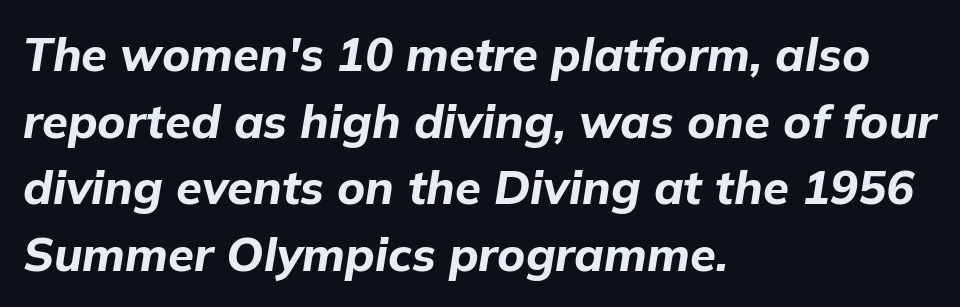
Q: Is the text bold? A: Yes.
Q: Is the text italic (slanted)? A: Yes, it leans right by about 9 degrees.
Q: Is the text underlined? A: No.
Q: How is the paragraph aligned? A: Left-aligned.
Q: Is the spacing between letters normal or unusually wide? A: Normal.
Q: Is the spacing between lines tight, normal or loose? A: Normal.
Q: Width (condensed, normal, or wide)? A: Normal.
Q: Stroke contrast? A: Low.
Q: x-height? A: Medium.
Q: Monospaced? A: No.
